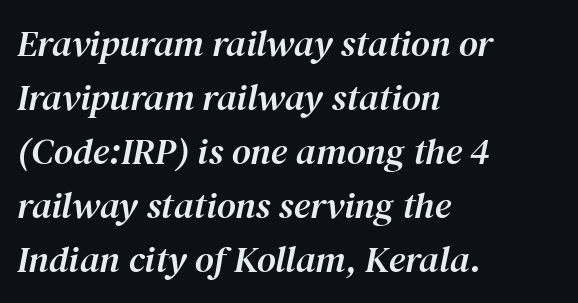
The image shows 37 px serif type, italic (leaning right); set left-aligned, normal line spacing (1.46x), normal letter spacing, not underlined; medium stroke contrast and a medium x-height.
